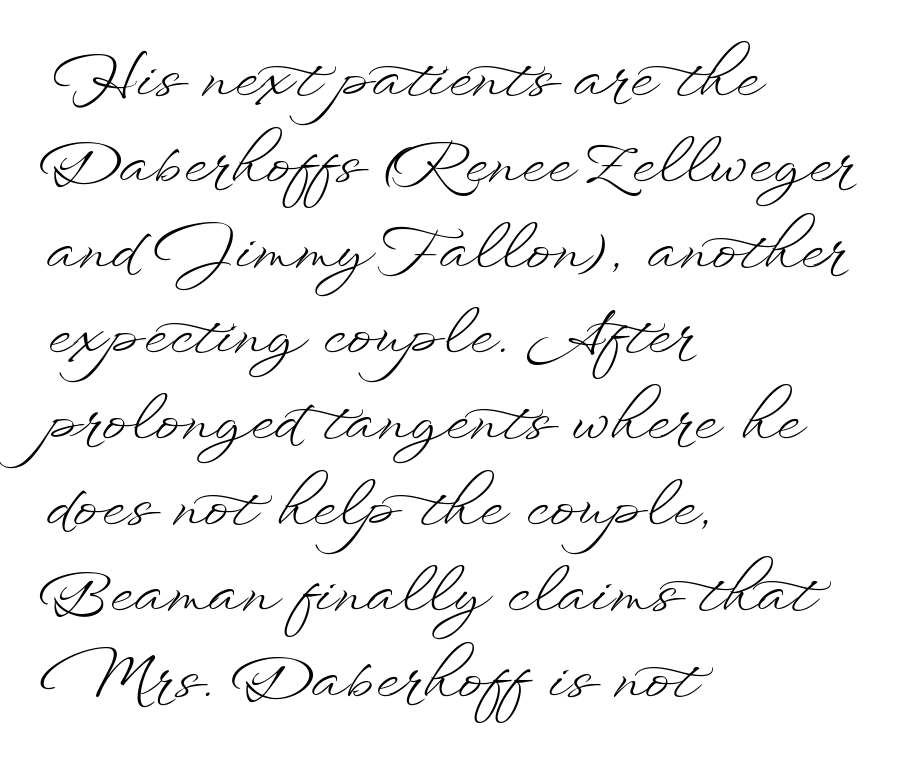
No heavy texture on the line: the type isn't bold. Students, note that the glyphs here touch the page at normal intervals. Does the leading feel generous? No, just average.
